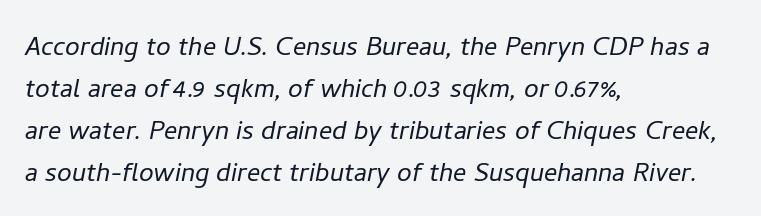
You can tell it's italic because the verticals aren't actually vertical. Do the characters align in a grid? No, the font is proportional. Left-aligned paragraph, ragged on the right. Stems here are at most as thick as an everyday book face.
